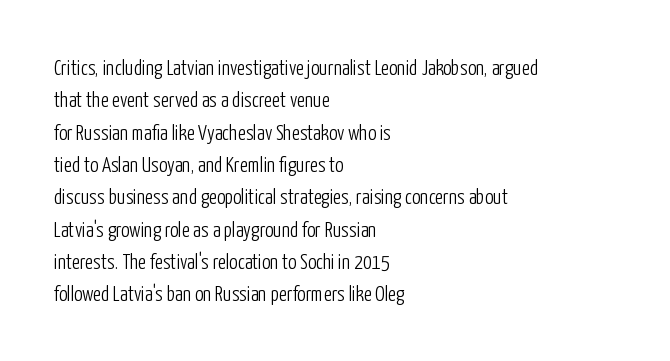
Words float on clear page, feet unadorned. Letters have the restrained weight of plain body copy at most. Horizontal alignment here is leftward, the default for most running prose. Whoever set this chose a conventional vertical rhythm. This sample uses an upright cut, with every glyph sitting square on the baseline.
